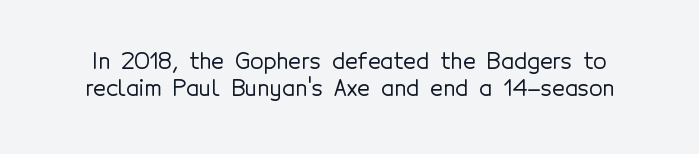
Q: Is the text italic (slanted)? A: No, it is upright.
Q: Is the text underlined? A: No.
Q: Is the spacing between letters normal or unusually wide? A: Normal.
